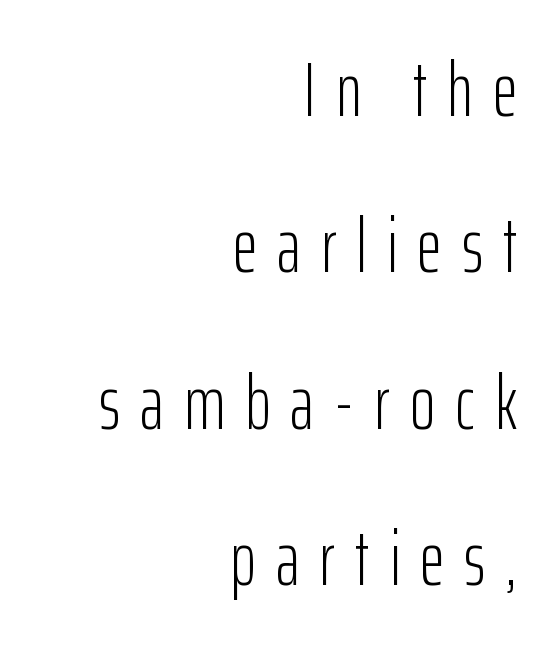
A typesetter would mark this as roman, not italic. Vertical spacing — loose. Compared with typical body copy, the letter spacing here is much looser. Compared with a typical body face, this is equally light or lighter still.
